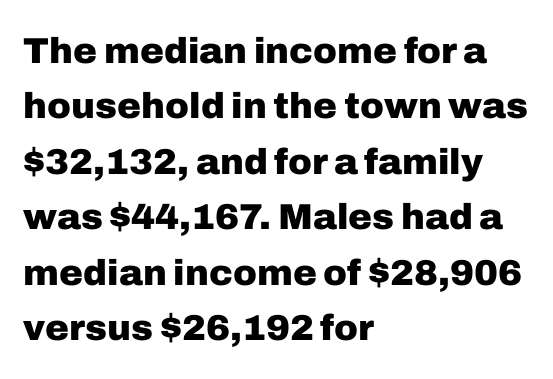
{"serif": "no", "italic": "no", "bold": "yes", "weight": "heavy", "width": "normal", "stroke_contrast": "low", "x_height": "medium", "monospaced": "no", "underline": "no", "align": "left", "line_spacing": "normal", "line_spacing_ratio": 1.54, "letter_spacing": "normal", "letter_spacing_em": 0.0, "glyph_px": 36}
